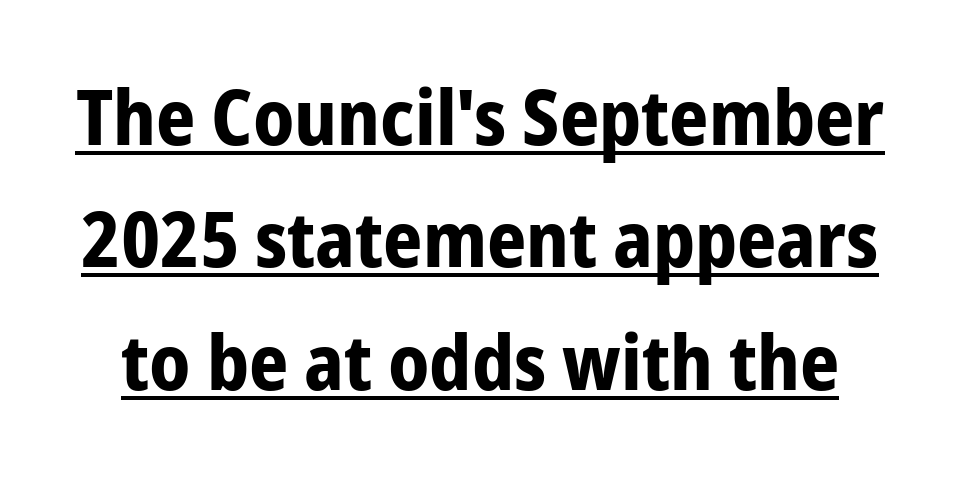
The image shows 77 px bold, condensed sans-serif type, upright; set normal line spacing (1.59x), normal letter spacing, underlined; low stroke contrast and a medium x-height.
